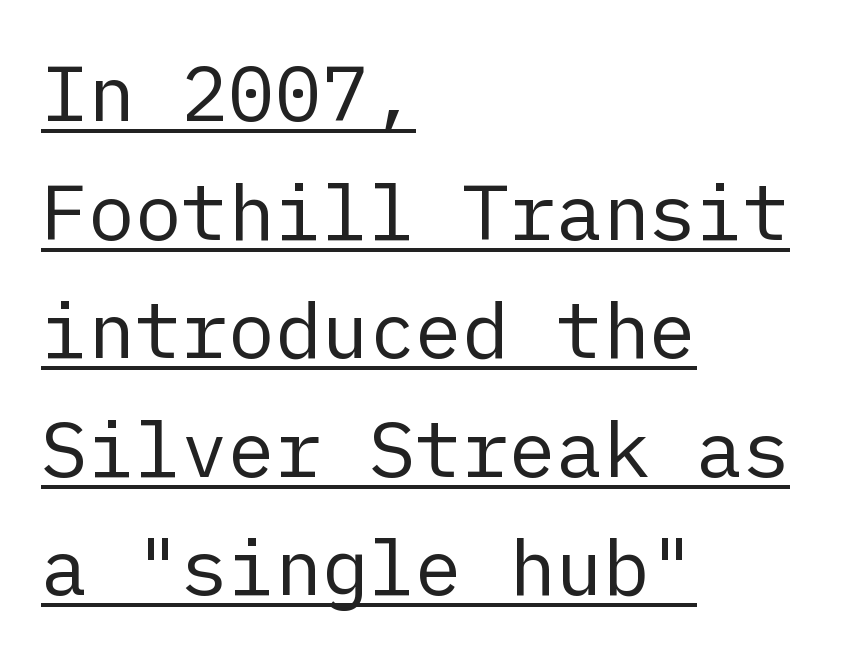
{"serif": "no", "italic": "no", "bold": "no", "weight": "regular", "width": "normal", "stroke_contrast": "low", "x_height": "medium", "underline": "yes", "align": "left", "line_spacing": "normal", "line_spacing_ratio": 1.52, "letter_spacing": "normal", "letter_spacing_em": 0.0, "glyph_px": 78}
